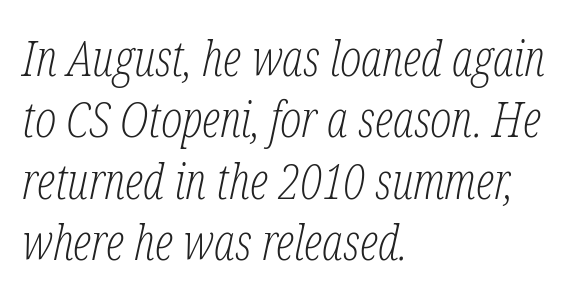
The image shows 50 px light, condensed serif type, italic (leaning right); set left-aligned, line spacing 1.23x, normal letter spacing, not underlined; low stroke contrast and a medium x-height.
